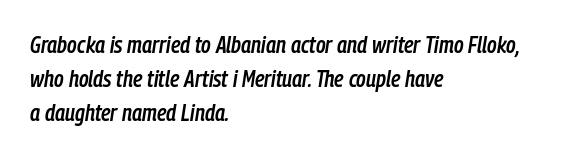
Q: Is the text bold? A: Semi-bold.
Q: Is the text italic (slanted)? A: Yes, it leans right by about 9 degrees.
Q: Is the text underlined? A: No.
Q: How is the paragraph aligned? A: Left-aligned.
Q: Is the spacing between letters normal or unusually wide? A: Normal.
Q: Is the spacing between lines tight, normal or loose? A: Normal.
